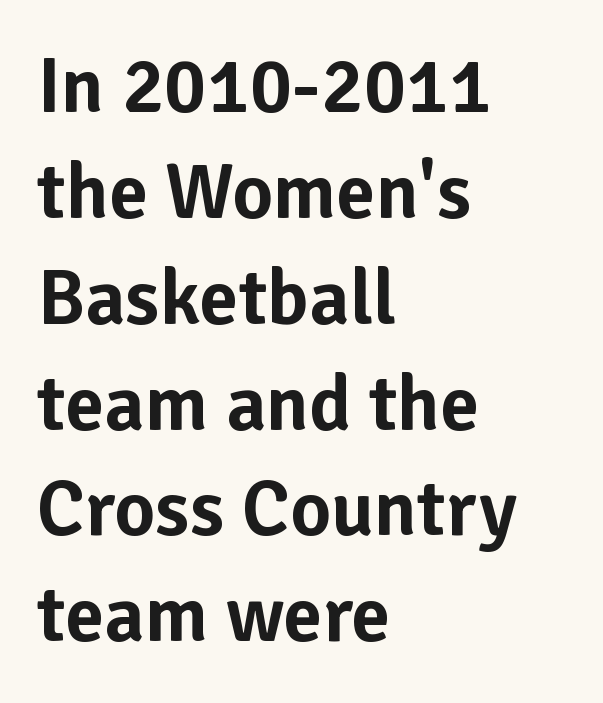
Q: Is the text italic (slanted)? A: No, it is upright.
Q: Is the typeface a serif or a sans-serif typeface? A: Sans-serif.
Q: Is the text underlined? A: No.
Q: How is the paragraph aligned? A: Left-aligned.
Q: Is the spacing between letters normal or unusually wide? A: Normal.
Q: Is the spacing between lines tight, normal or loose? A: Normal.
Q: Width (condensed, normal, or wide)? A: Normal.
Q: Stroke contrast? A: Low.
Q: x-height? A: Medium.
Q: Monospaced? A: No.
